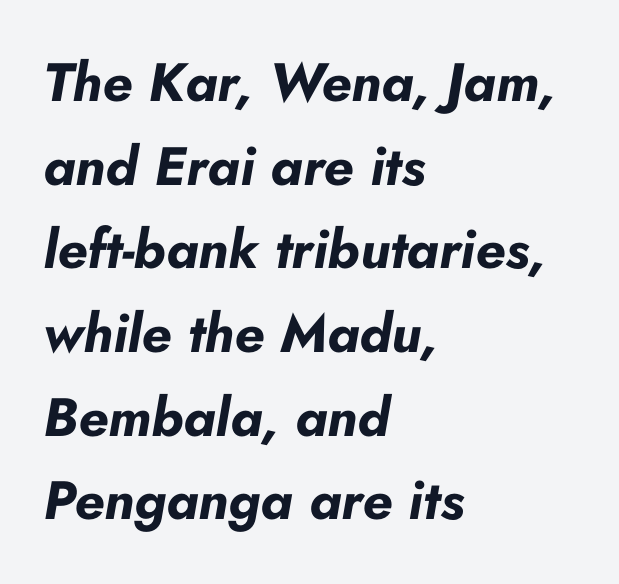
The image shows 54 px bold type, italic (leaning right); set left-aligned, normal line spacing (1.55x), normal letter spacing, not underlined; low stroke contrast and a small x-height.
